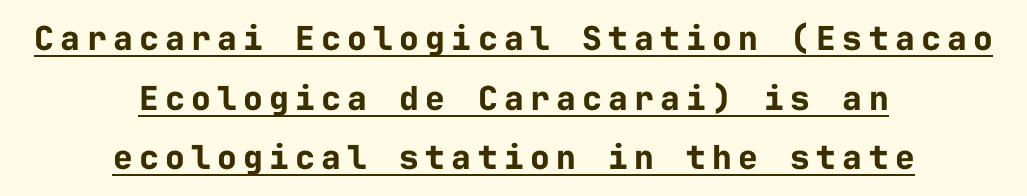
{"serif": "no", "italic": "no", "bold": "yes", "weight": "bold", "width": "normal", "stroke_contrast": "low", "x_height": "medium", "monospaced": "yes", "underline": "yes", "align": "center", "line_spacing_ratio": 1.81, "glyph_px": 33}
